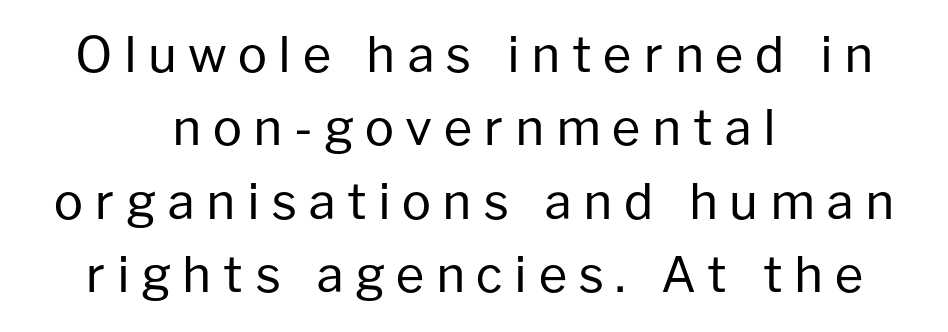
The text was rendered using a sans face with plain stroke endings. Decoration check: the copy has no underline. Stroke mass is kept to a normal reading level or below. Here the glyphs are tracked loosely, breaking word shapes into spaced letters. The vertical gap from one line to the next is medium.
